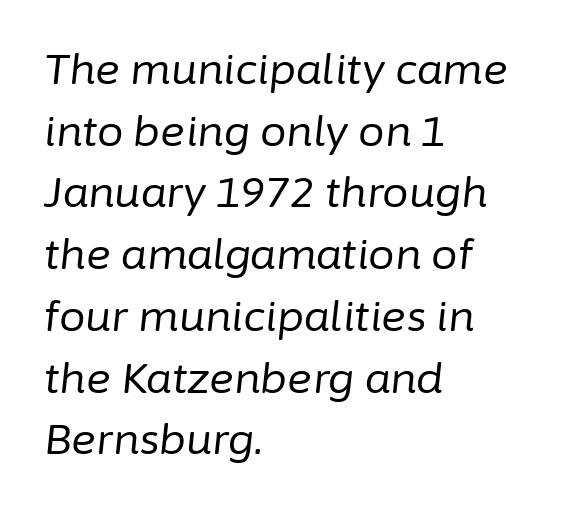
This sample uses plain, unmodified letter spacing. Notice how the stems are inclined rather than vertical — that's the hallmark of italics. Vertical spacing — default. The passage shown is not underscored anywhere. The letters advance in unequal steps, a hallmark of proportional type.
